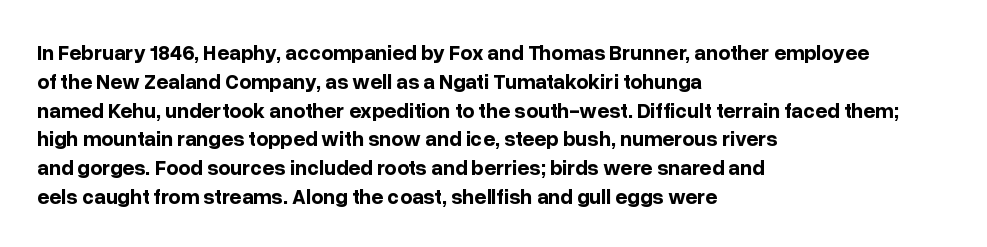
Q: Is the text bold? A: Yes.
Q: Is the text italic (slanted)? A: No, it is upright.
Q: Is the text underlined? A: No.
Q: How is the paragraph aligned? A: Left-aligned.
Q: Is the spacing between letters normal or unusually wide? A: Normal.
Q: Is the spacing between lines tight, normal or loose? A: Normal.
